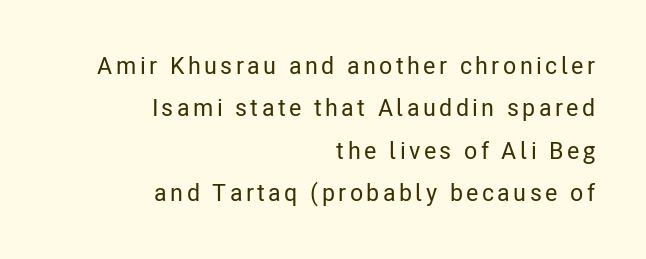
{"italic": "no", "underline": "no", "align": "right", "line_spacing_ratio": 1.77, "glyph_px": 24}
